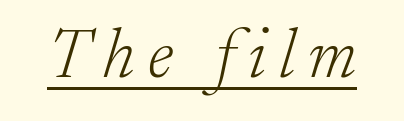
The image shows 70 px light serif type, italic (leaning right); set underlined; low stroke contrast and a small x-height.
